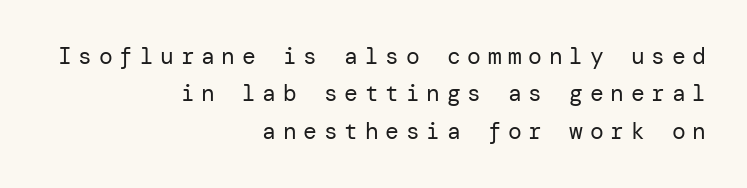
The image shows 23 px text type, upright; set right-aligned, normal line spacing (1.62x), unusually wide letter spacing (+0.29 em), not underlined.
